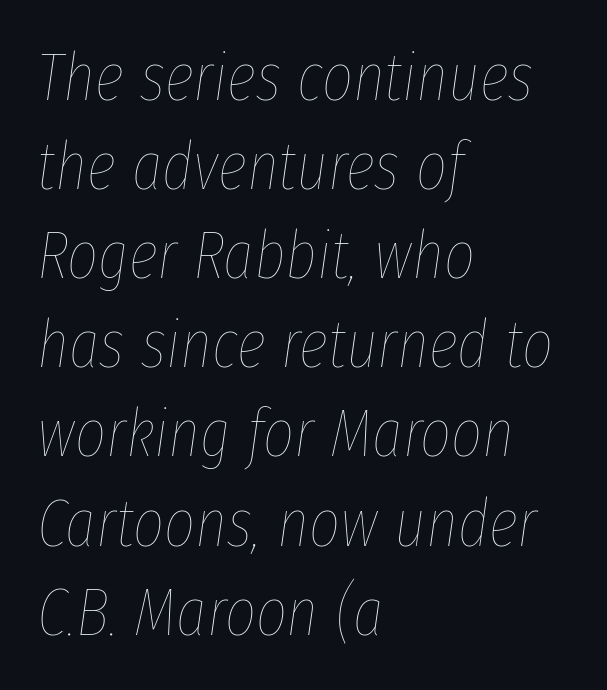
The image shows 67 px thin, condensed type, italic (leaning right); set left-aligned, normal line spacing (1.33x), normal letter spacing, not underlined; low stroke contrast and a medium x-height.
